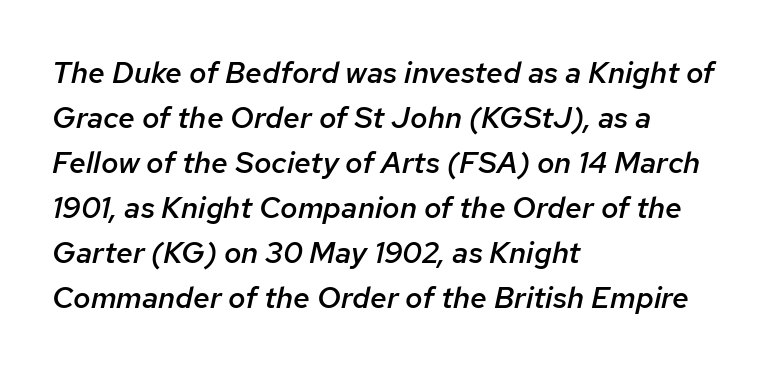
Is there much room between lines? A standard amount, neither cramped nor airy. I'd describe the lettering as semibold — firm but not a full bold. The face used here is proportionally spaced, like ordinary book or web type. All the whitespace from short lines collects on the right.
